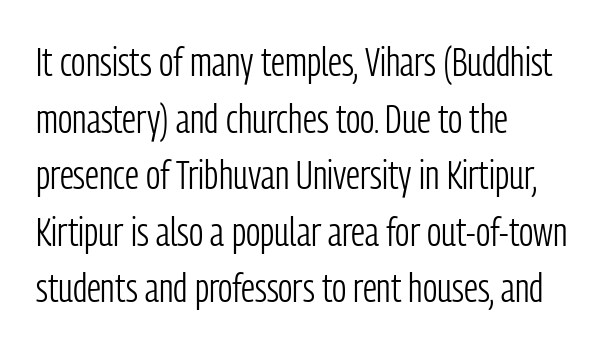
{"serif": "no", "italic": "no", "bold": "no", "weight": "light", "width": "condensed", "stroke_contrast": "low", "x_height": "medium", "monospaced": "no", "underline": "no", "align": "left", "line_spacing": "normal", "line_spacing_ratio": 1.38, "letter_spacing": "normal", "letter_spacing_em": 0.0, "glyph_px": 41}
